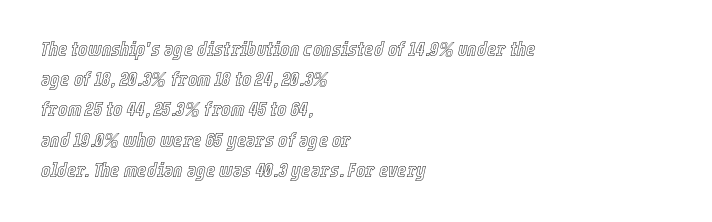
{"italic": "yes", "lean": "right", "slant_degrees": 12, "underline": "no", "align": "left", "line_spacing": "normal", "line_spacing_ratio": 1.51, "letter_spacing": "normal", "letter_spacing_em": 0.0, "glyph_px": 20}
